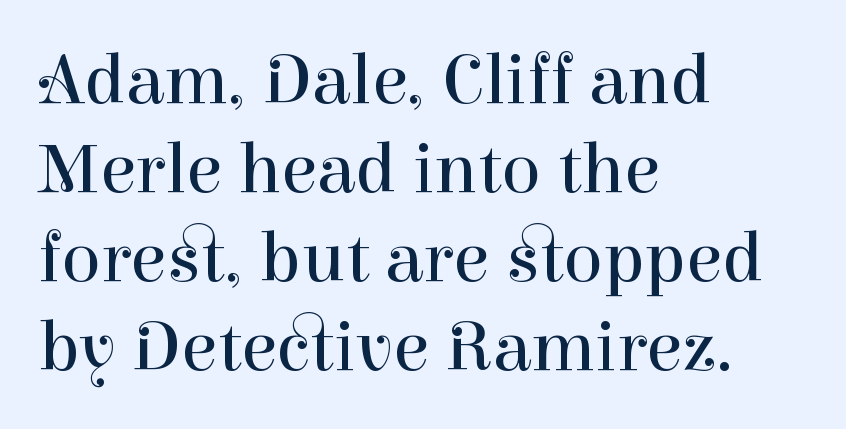
Type without underlining. These lines are composed in type with serifs. The letters advance in unequal steps, a hallmark of proportional type. Upright lettering throughout. Weight: in the light-to-regular range.
